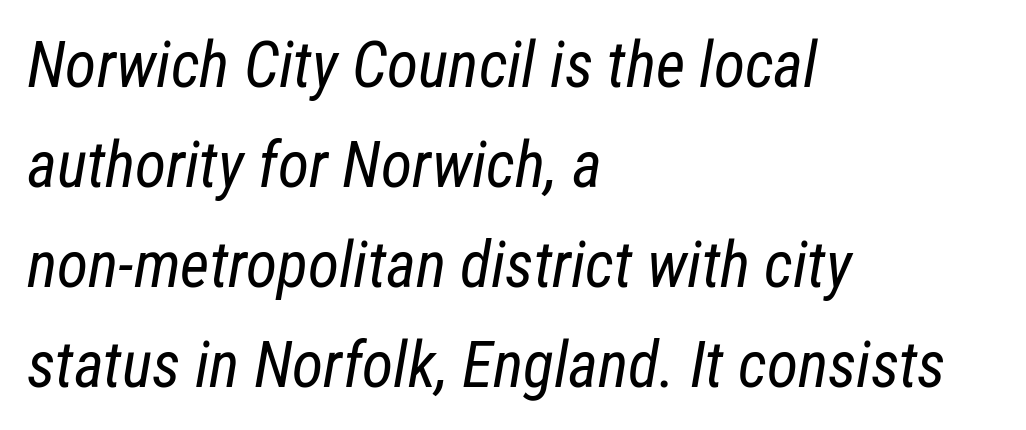
The image shows 64 px regular-weight, condensed type, italic (leaning right); set left-aligned, normal line spacing (1.56x), normal letter spacing, not underlined; low stroke contrast and a medium x-height.
